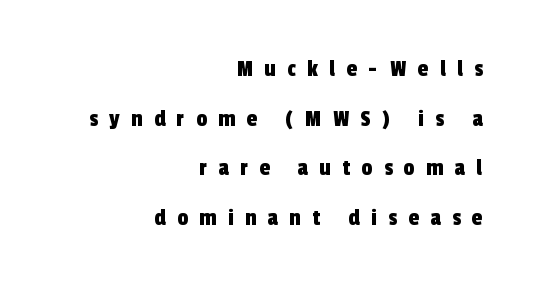
{"underline": "no", "align": "right", "line_spacing": "loose", "line_spacing_ratio": 2.07, "letter_spacing": "wide", "letter_spacing_em": 0.48, "glyph_px": 24}
